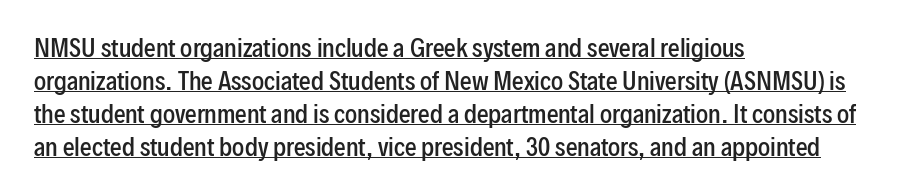
{"italic": "no", "bold": "semi", "underline": "yes", "align": "left", "line_spacing": "normal", "line_spacing_ratio": 1.44, "letter_spacing": "normal", "letter_spacing_em": 0.0, "glyph_px": 23}
